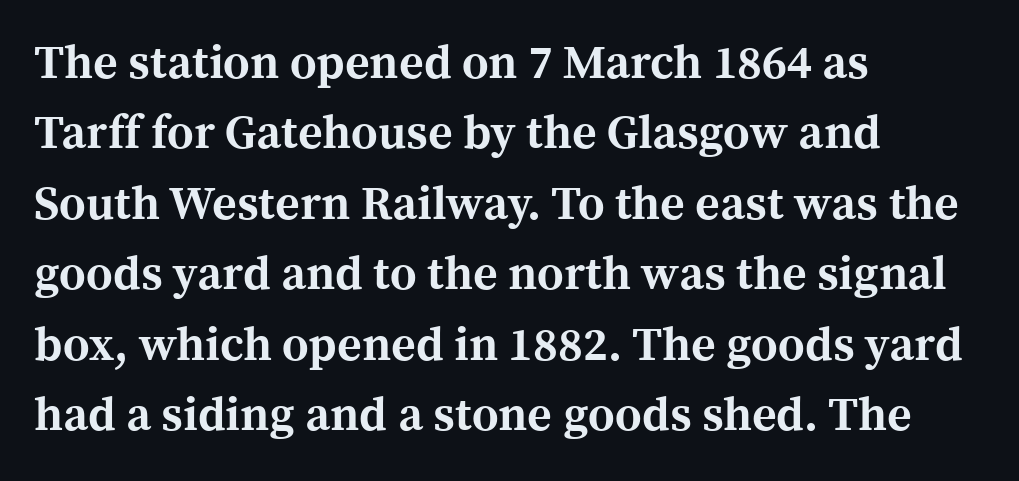
The image shows 47 px bold serif type, upright; set left-aligned, normal line spacing (1.5x), normal letter spacing, not underlined; a medium x-height.
